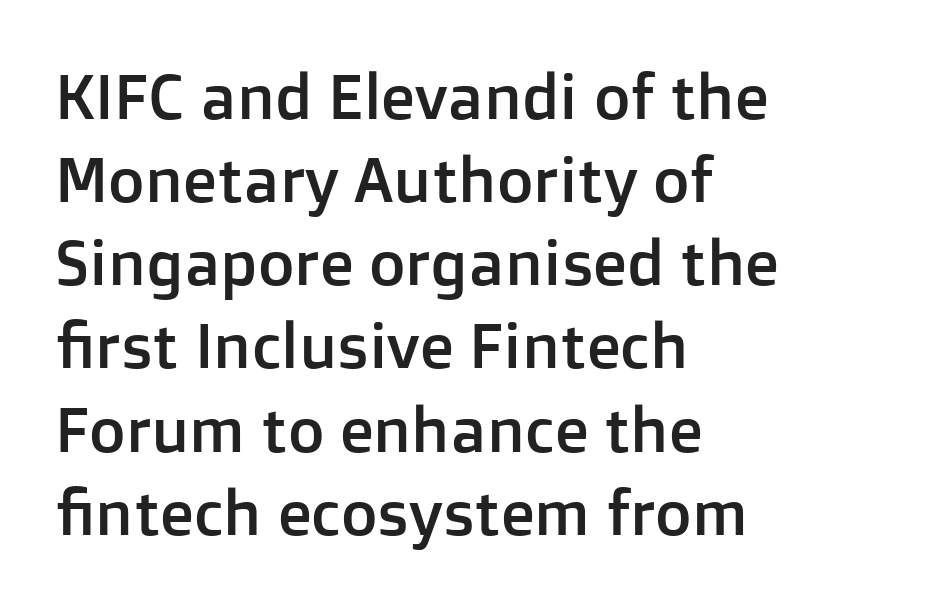
Q: Is the text italic (slanted)? A: No, it is upright.
Q: Is the typeface a serif or a sans-serif typeface? A: Sans-serif.
Q: Is the text underlined? A: No.
Q: How is the paragraph aligned? A: Left-aligned.
Q: Is the spacing between letters normal or unusually wide? A: Normal.
Q: Is the spacing between lines tight, normal or loose? A: Normal.
Q: Width (condensed, normal, or wide)? A: Normal.
Q: Stroke contrast? A: Low.
Q: x-height? A: Medium.
Q: Monospaced? A: No.
